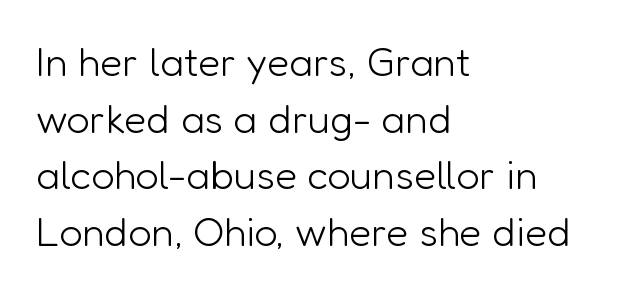
Vertically, the passage feels balanced, rows spaced as you'd expect. The axis of the letterforms is exactly vertical. A quiet, ordinary-to-light weight characterises the typeface. The ragged edge is on the right, which tells us the setting is flush left.
